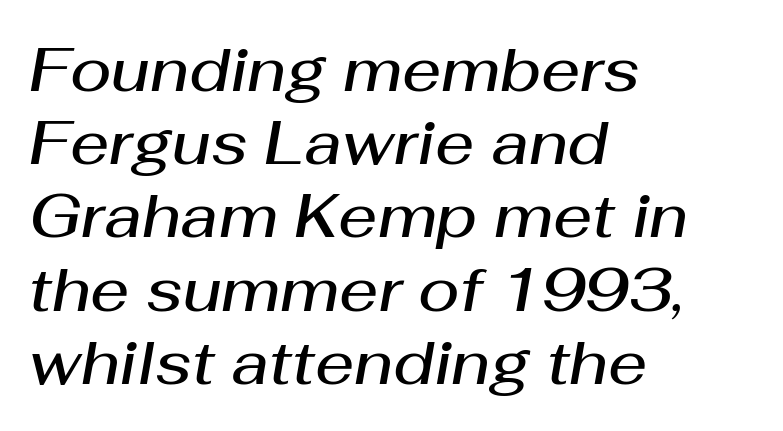
{"italic": "yes", "lean": "right", "slant_degrees": 10, "bold": "semi", "weight": "semibold", "width": "normal", "stroke_contrast": "medium", "x_height": "medium", "monospaced": "no", "underline": "no", "align": "left", "line_spacing_ratio": 1.2, "letter_spacing": "normal", "letter_spacing_em": 0.0, "glyph_px": 61}
